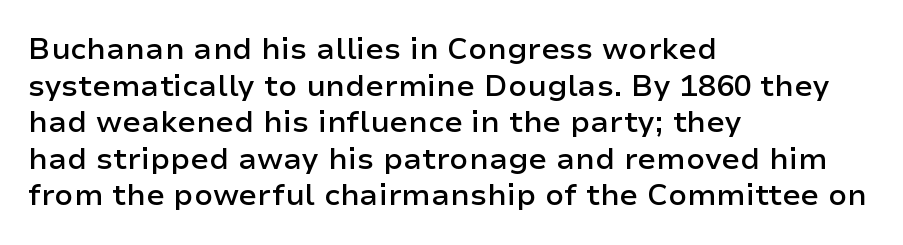
The image shows 30 px semibold sans-serif type, upright; set left-aligned, line spacing 1.22x, normal letter spacing, not underlined; low stroke contrast and a medium x-height.
